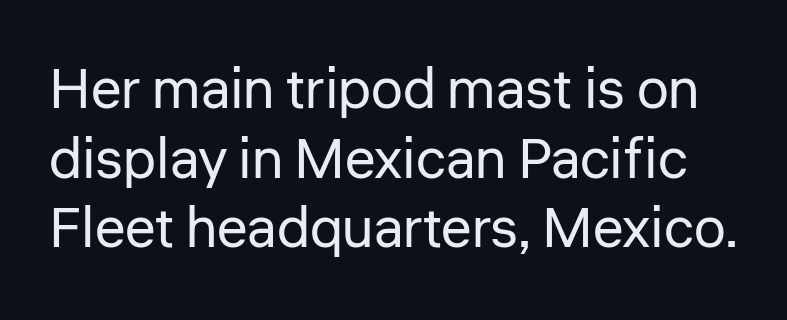
Letters rest on an invisible, unmarked baseline. The lettering stays uniformly vertical, giving the passage a roman look. A typesetter would call this proportional, since set widths differ per character. The letters carry no serifs — their stems end cleanly without finishing strokes.
